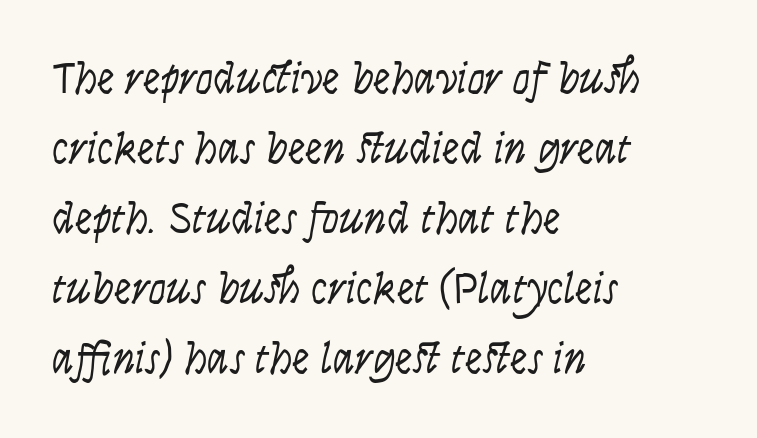
Q: Is the text bold? A: No.
Q: Is the text italic (slanted)? A: Yes.
Q: Is the typeface a serif or a sans-serif typeface? A: Sans-serif.
Q: Is the text underlined? A: No.
Q: How is the paragraph aligned? A: Left-aligned.
Q: Is the spacing between letters normal or unusually wide? A: Normal.
Q: Is the spacing between lines tight, normal or loose? A: Normal.
Q: Width (condensed, normal, or wide)? A: Condensed.
Q: Stroke contrast? A: Low.
Q: x-height? A: Large.
Q: Monospaced? A: No.
